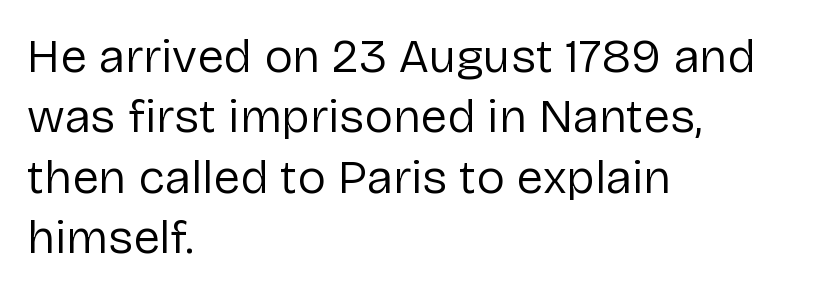
Q: Is the text bold? A: No.
Q: Is the text italic (slanted)? A: No, it is upright.
Q: Is the typeface a serif or a sans-serif typeface? A: Sans-serif.
Q: Is the text underlined? A: No.
Q: How is the paragraph aligned? A: Left-aligned.
Q: Is the spacing between letters normal or unusually wide? A: Normal.
Q: Is the spacing between lines tight, normal or loose? A: Normal.
Q: Width (condensed, normal, or wide)? A: Normal.
Q: Stroke contrast? A: Low.
Q: x-height? A: Medium.
Q: Monospaced? A: No.
